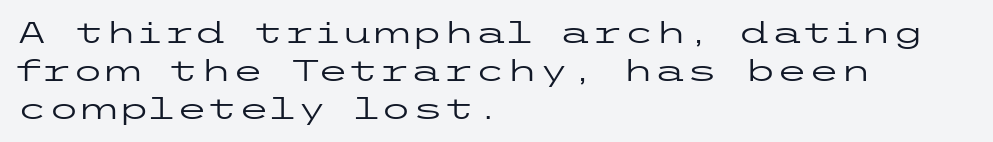
Q: Is the text bold? A: No.
Q: Is the text italic (slanted)? A: No, it is upright.
Q: Is the typeface a serif or a sans-serif typeface? A: Sans-serif.
Q: Is the text underlined? A: No.
Q: How is the paragraph aligned? A: Left-aligned.
Q: Is the spacing between letters normal or unusually wide? A: Normal.
Q: Is the spacing between lines tight, normal or loose? A: Normal.
Q: Width (condensed, normal, or wide)? A: Wide.
Q: Stroke contrast? A: Low.
Q: x-height? A: Medium.
